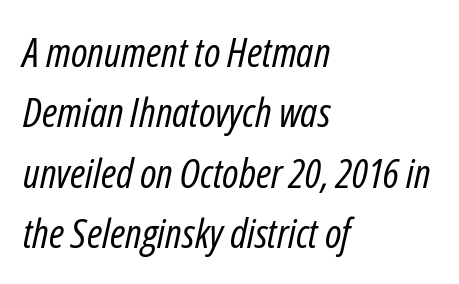
The image shows 41 px regular-weight, condensed type, italic (leaning right); set left-aligned, normal line spacing (1.47x), normal letter spacing, not underlined; low stroke contrast and a medium x-height.
